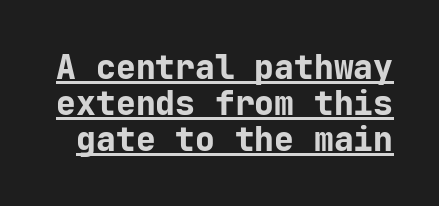
{"serif": "no", "italic": "no", "bold": "yes", "weight": "bold", "width": "normal", "stroke_contrast": "low", "x_height": "medium", "monospaced": "yes", "underline": "yes", "line_spacing": "tight", "line_spacing_ratio": 1.09, "letter_spacing": "normal", "letter_spacing_em": 0.0, "glyph_px": 33}
